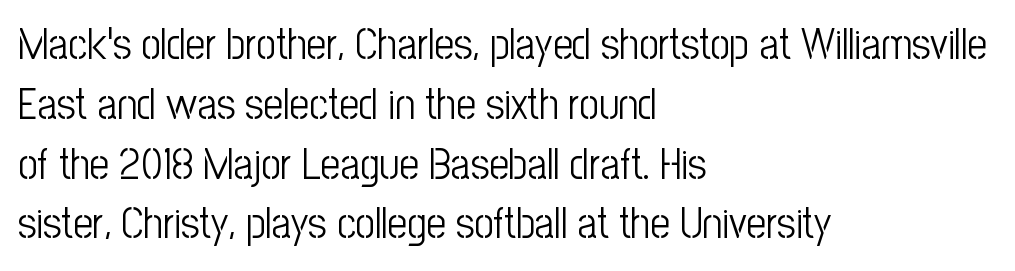
Q: Is the text bold? A: No.
Q: Is the text italic (slanted)? A: No, it is upright.
Q: Is the typeface a serif or a sans-serif typeface? A: Sans-serif.
Q: Is the text underlined? A: No.
Q: How is the paragraph aligned? A: Left-aligned.
Q: Is the spacing between letters normal or unusually wide? A: Normal.
Q: Is the spacing between lines tight, normal or loose? A: Normal.
Q: Width (condensed, normal, or wide)? A: Condensed.
Q: Stroke contrast? A: Low.
Q: x-height? A: Medium.
Q: Monospaced? A: No.
